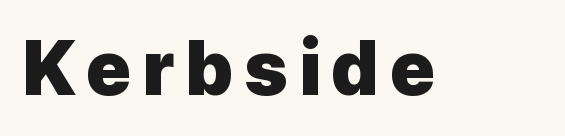
{"serif": "no", "italic": "no", "bold": "yes", "weight": "heavy", "width": "normal", "x_height": "medium", "monospaced": "no", "underline": "no", "glyph_px": 75}
